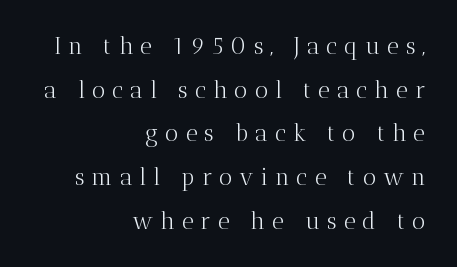
The image shows 23 px text type, upright; set right-aligned, loose line spacing (1.9x), unusually wide letter spacing (+0.31 em), not underlined.
